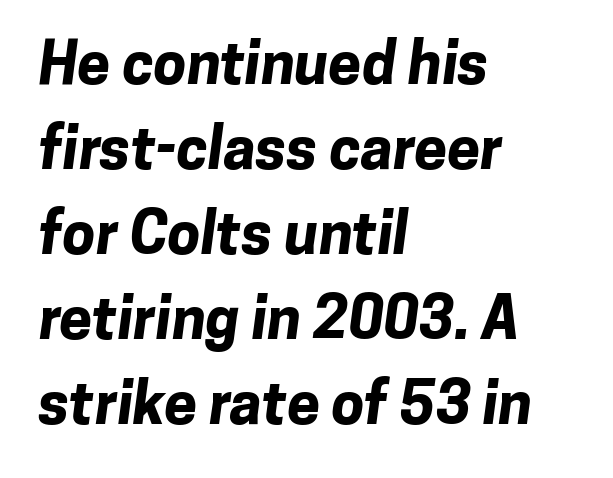
The image shows 59 px bold sans-serif type; set left-aligned, normal line spacing (1.44x), normal letter spacing, not underlined; low stroke contrast and a medium x-height.
